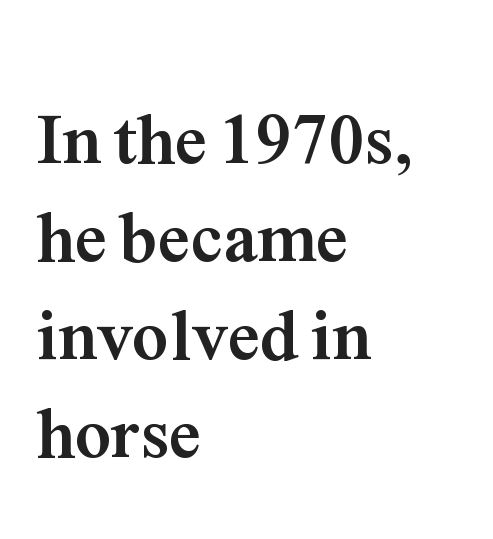
Classification — serif. How are the letters spaced? Ordinarily, with no added tracking. Stroke thickness is high; the sample reads as a true bold. It's the straight-up-and-down kind of type. Normally led — the rows are evenly, conventionally spaced. The face used here is proportionally spaced, like ordinary book or web type.
